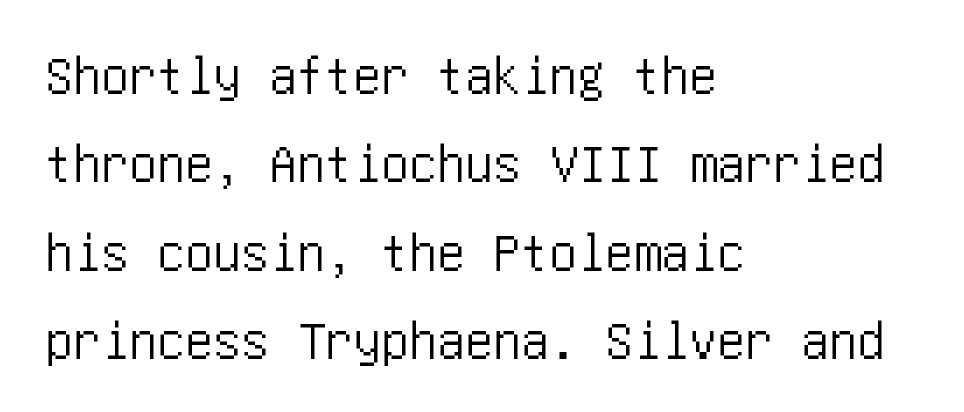
{"serif": "no", "italic": "no", "width": "condensed", "stroke_contrast": "low", "x_height": "large", "underline": "no", "align": "left", "line_spacing": "normal", "line_spacing_ratio": 1.58, "letter_spacing": "normal", "letter_spacing_em": 0.0, "glyph_px": 56}
